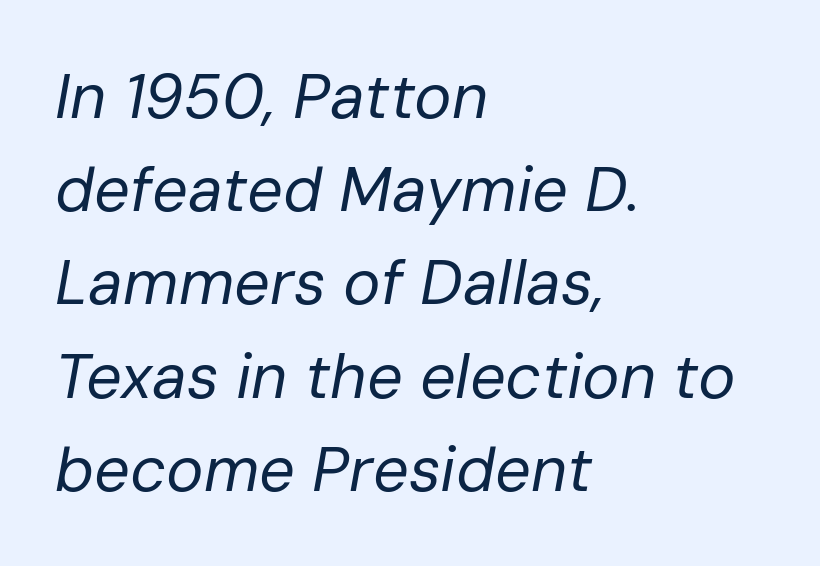
{"italic": "yes", "lean": "right", "slant_degrees": 10, "bold": "no", "weight": "regular", "width": "normal", "stroke_contrast": "low", "x_height": "medium", "monospaced": "no", "underline": "no", "align": "left", "line_spacing": "normal", "line_spacing_ratio": 1.48, "letter_spacing": "normal", "letter_spacing_em": 0.0, "glyph_px": 63}
